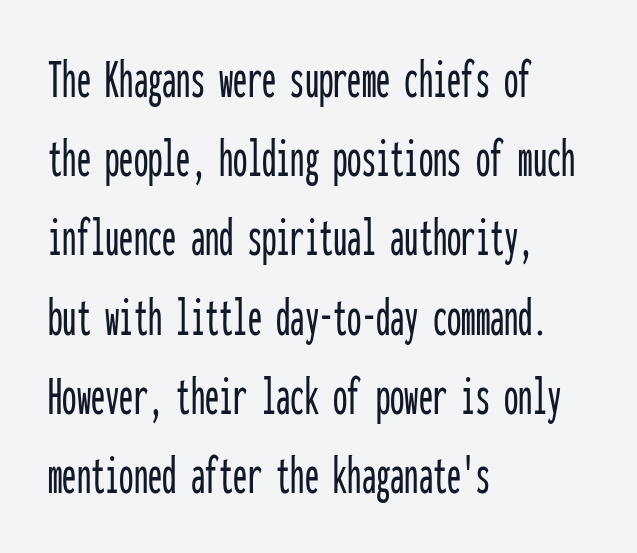
Which margin do the lines hug? The left one — the right edge is uneven. The rendering uses typewriter-style spacing with identical character cells. The space directly below the letters is spotless. You can tell from the bare stems that sans-serif type was used. Regarding leading, the lines here are spaced in the standard way. Does extra space separate the letters? No, they use regular spacing.
